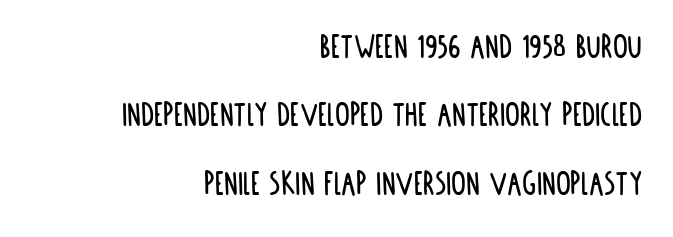
{"serif": "no", "italic": "no", "width": "condensed", "stroke_contrast": "low", "x_height": "large", "monospaced": "no", "underline": "no", "align": "right", "line_spacing_ratio": 1.85, "letter_spacing": "normal", "letter_spacing_em": 0.0, "glyph_px": 37}
